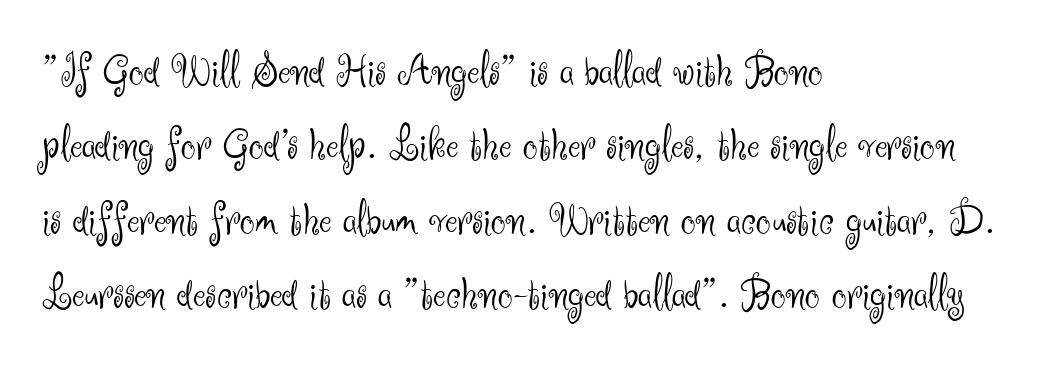
{"serif": "no", "italic": "no", "bold": "no", "weight": "light", "width": "normal", "stroke_contrast": "medium", "x_height": "small", "monospaced": "no", "underline": "no", "align": "left", "line_spacing": "normal", "line_spacing_ratio": 1.58, "letter_spacing": "normal", "letter_spacing_em": 0.0, "glyph_px": 47}
